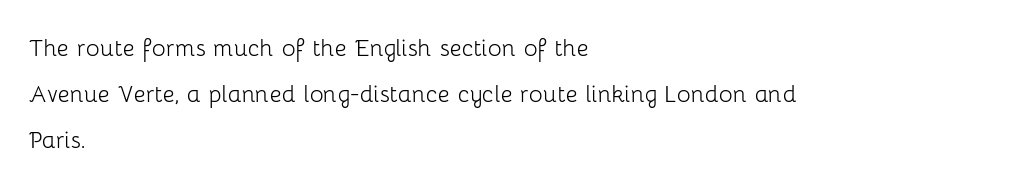
Q: Is the text bold? A: No.
Q: Is the text italic (slanted)? A: No, it is upright.
Q: Is the typeface a serif or a sans-serif typeface? A: Sans-serif.
Q: Is the text underlined? A: No.
Q: How is the paragraph aligned? A: Left-aligned.
Q: Is the spacing between letters normal or unusually wide? A: Normal.
Q: Is the spacing between lines tight, normal or loose? A: Normal.
Q: Width (condensed, normal, or wide)? A: Normal.
Q: Stroke contrast? A: Low.
Q: x-height? A: Medium.
Q: Monospaced? A: No.
